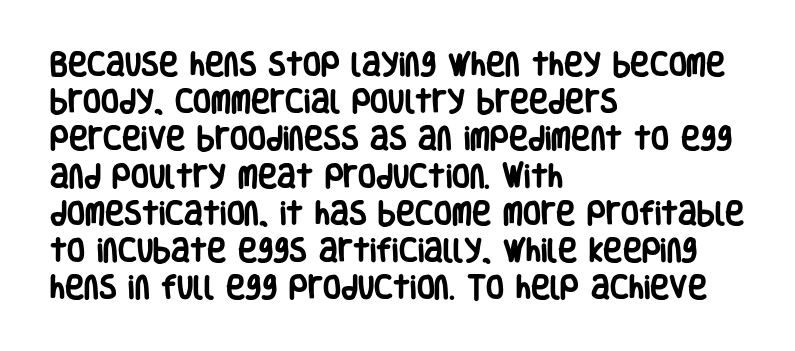
{"italic": "no", "bold": "yes", "underline": "no", "align": "left", "line_spacing": "normal", "line_spacing_ratio": 1.43, "letter_spacing": "normal", "letter_spacing_em": 0.0, "glyph_px": 26}
